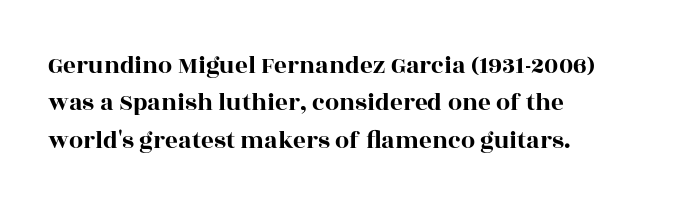
Q: Is the text italic (slanted)? A: No, it is upright.
Q: Is the text underlined? A: No.
Q: How is the paragraph aligned? A: Left-aligned.
Q: Is the spacing between letters normal or unusually wide? A: Normal.
Q: Is the spacing between lines tight, normal or loose? A: Normal.
